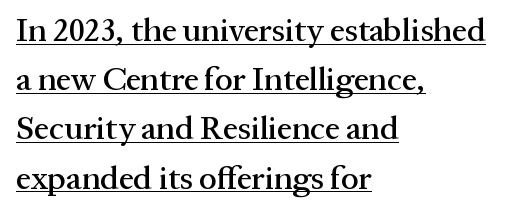
{"serif": "yes", "italic": "no", "width": "normal", "stroke_contrast": "medium", "x_height": "medium", "monospaced": "no", "underline": "yes", "align": "left", "line_spacing": "normal", "line_spacing_ratio": 1.49, "letter_spacing": "normal", "letter_spacing_em": 0.0, "glyph_px": 33}
